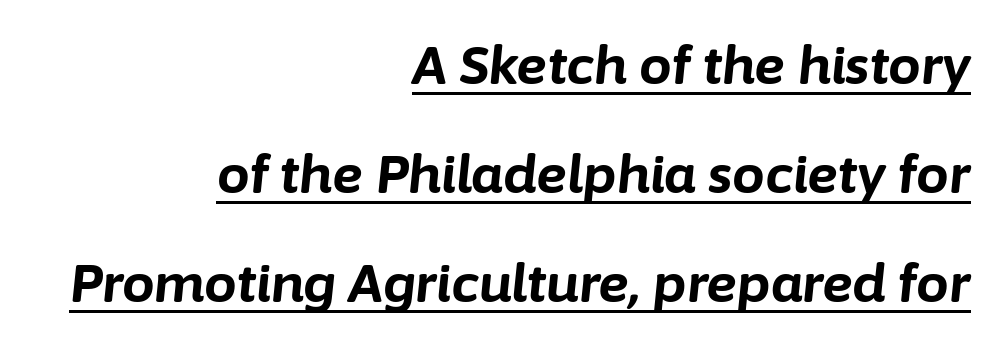
This sample trades compactness for vertical openness between lines. Observe the ordinary spacing: letters are neighbours, not strangers. This sample has the flowing, uneven cadence of proportional lettering. Alignment: flush right. Strong, thick strokes mark this as bold type.
